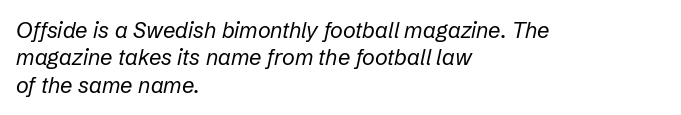
The image shows 22 px text type, italic (leaning right); set left-aligned, line spacing 1.24x, normal letter spacing, not underlined.
